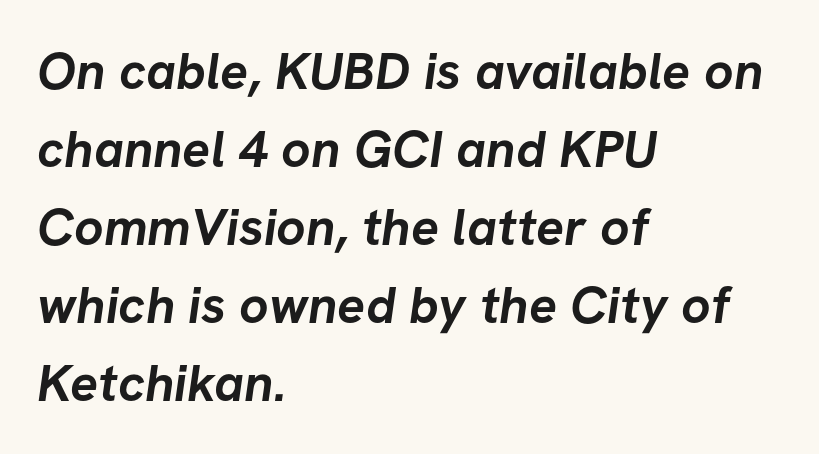
Q: Is the text bold? A: Yes.
Q: Is the typeface a serif or a sans-serif typeface? A: Sans-serif.
Q: Is the text underlined? A: No.
Q: How is the paragraph aligned? A: Left-aligned.
Q: Is the spacing between letters normal or unusually wide? A: Normal.
Q: Is the spacing between lines tight, normal or loose? A: Normal.
Q: Width (condensed, normal, or wide)? A: Normal.
Q: Stroke contrast? A: Low.
Q: x-height? A: Medium.
Q: Monospaced? A: No.
